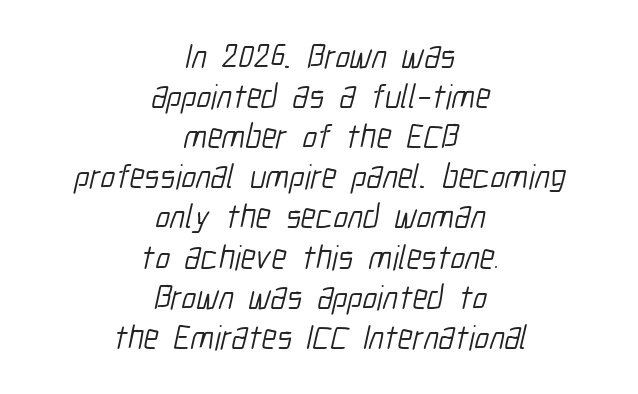
{"serif": "no", "bold": "no", "weight": "light", "width": "condensed", "stroke_contrast": "low", "x_height": "medium", "monospaced": "no", "underline": "no", "align": "center", "line_spacing_ratio": 1.18, "letter_spacing": "normal", "letter_spacing_em": 0.0, "glyph_px": 34}
